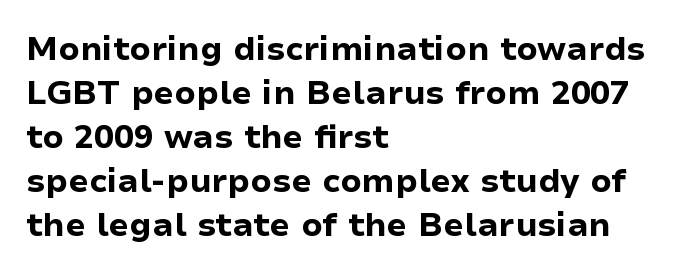
{"serif": "no", "italic": "no", "bold": "yes", "weight": "bold", "width": "normal", "stroke_contrast": "low", "x_height": "medium", "monospaced": "no", "underline": "no", "align": "left", "line_spacing": "normal", "line_spacing_ratio": 1.33, "letter_spacing": "normal", "letter_spacing_em": 0.0, "glyph_px": 33}
